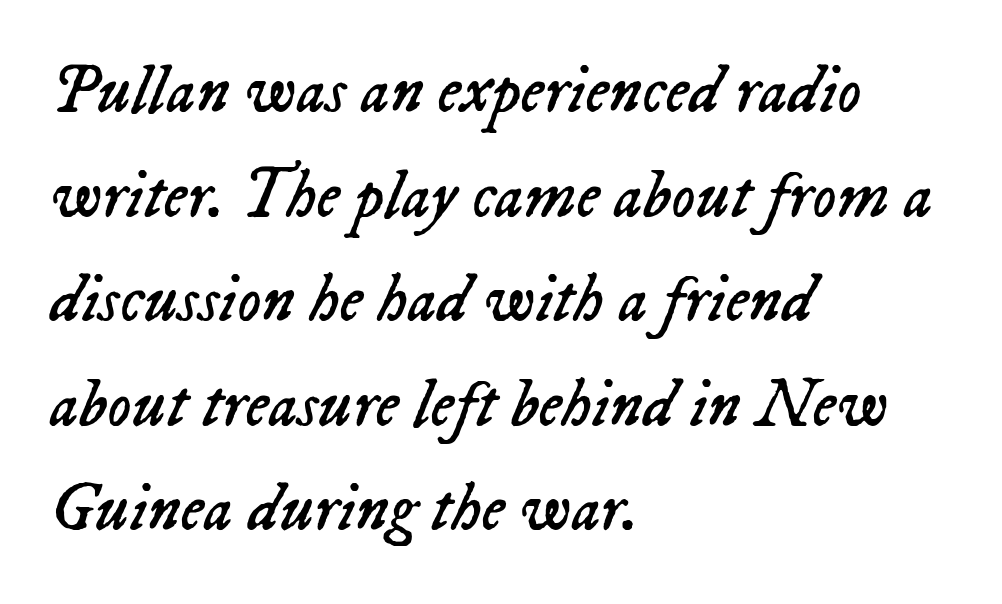
{"italic": "yes", "lean": "right", "slant_degrees": 23, "bold": "no", "weight": "regular", "width": "normal", "stroke_contrast": "low", "x_height": "medium", "monospaced": "no", "underline": "no", "align": "left", "line_spacing": "normal", "line_spacing_ratio": 1.56, "letter_spacing": "normal", "letter_spacing_em": 0.0, "glyph_px": 67}
